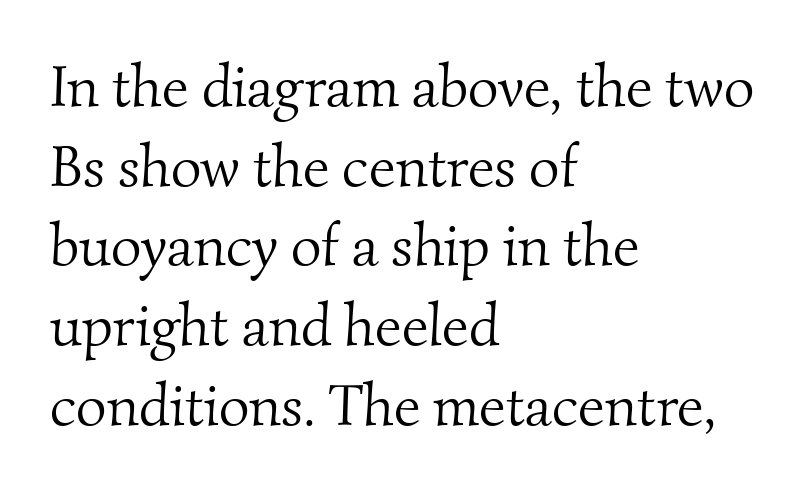
Here the designer chose a conventional face with non-uniform glyph widths. Words appear dense and cohesive because spacing is normal. The vertical gap from one line to the next is medium. The letters carry serifs — small finishing strokes at the ends of their stems. This sample is left-justified, so line endings fall wherever the words run out. Beneath every word, the page is bare.
